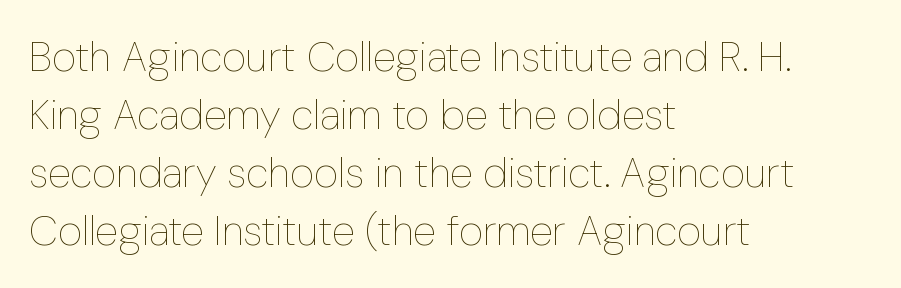
{"italic": "no", "bold": "no", "weight": "thin", "width": "condensed", "stroke_contrast": "low", "x_height": "medium", "monospaced": "no", "underline": "no", "align": "left", "line_spacing": "normal", "line_spacing_ratio": 1.38, "letter_spacing": "normal", "letter_spacing_em": 0.0, "glyph_px": 42}
